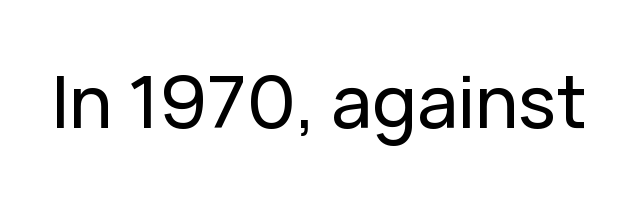
The text was rendered using a sans face with plain stroke endings. Between one letter and the next there's only the usual sliver of space. Looks like regular typesetting: each glyph gets only the width it needs. Words float on clear page, feet unadorned. The font's upright variant was chosen for this text.
